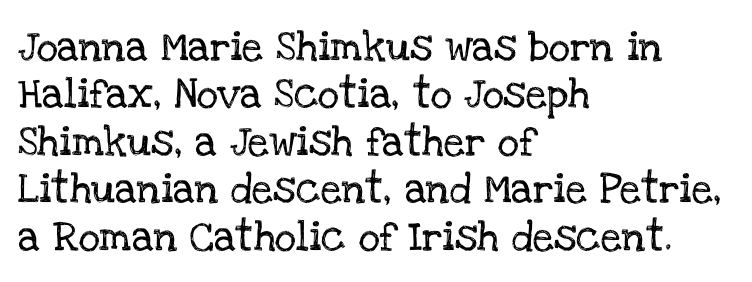
The baseline area is clear. Font category for this specimen: serif. Rows of type keep a routine distance in the vertical direction. Is the letter spacing exaggerated? No — it looks like the ordinary default.
